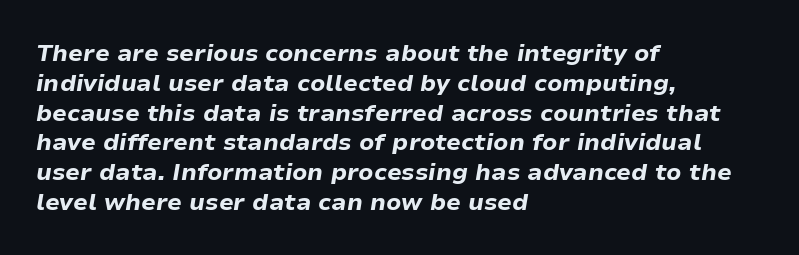
Q: Is the text bold? A: Yes.
Q: Is the text italic (slanted)? A: Yes, it leans right by about 9 degrees.
Q: Is the text underlined? A: No.
Q: How is the paragraph aligned? A: Left-aligned.
Q: Is the spacing between letters normal or unusually wide? A: Normal.
